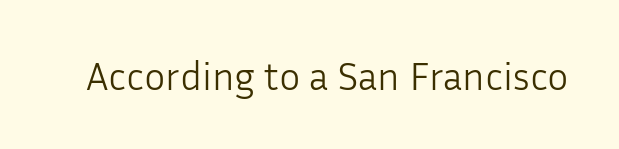
The image shows 40 px light sans-serif type, upright; set normal letter spacing, not underlined; low stroke contrast and a medium x-height.
